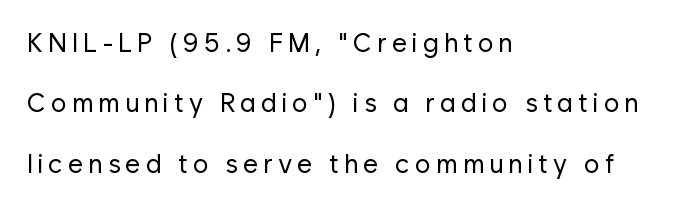
Weight: regular or lighter. Spacing between characters has been opened up far beyond the box default. Left-aligned paragraph, ragged on the right. Upright lettering throughout.
